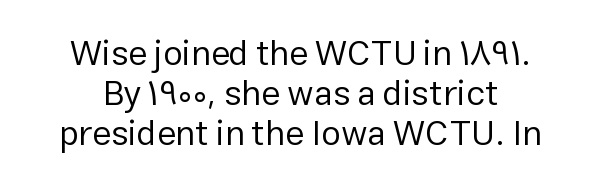
Q: Is the text bold? A: No.
Q: Is the text italic (slanted)? A: No, it is upright.
Q: Is the typeface a serif or a sans-serif typeface? A: Sans-serif.
Q: Is the text underlined? A: No.
Q: How is the paragraph aligned? A: Centered.
Q: Is the spacing between letters normal or unusually wide? A: Normal.
Q: Is the spacing between lines tight, normal or loose? A: Tight.
Q: Width (condensed, normal, or wide)? A: Normal.
Q: Stroke contrast? A: Low.
Q: x-height? A: Medium.
Q: Monospaced? A: No.
